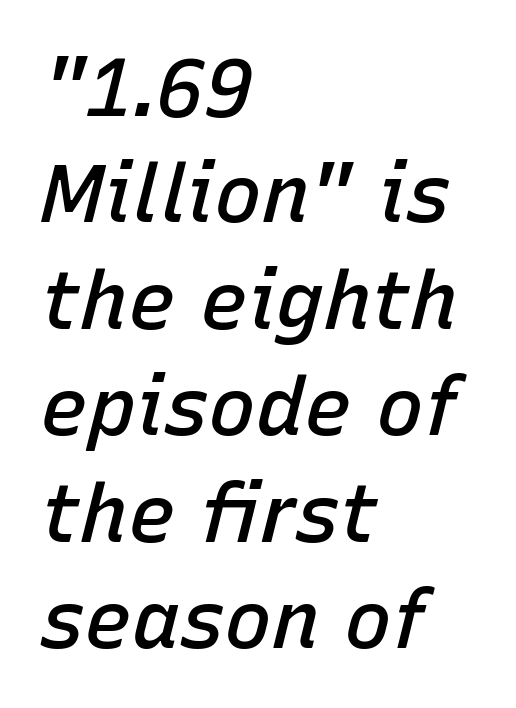
The image shows 80 px semibold type, italic (leaning right); set left-aligned, normal line spacing (1.33x), normal letter spacing, not underlined; low stroke contrast and a medium x-height.
